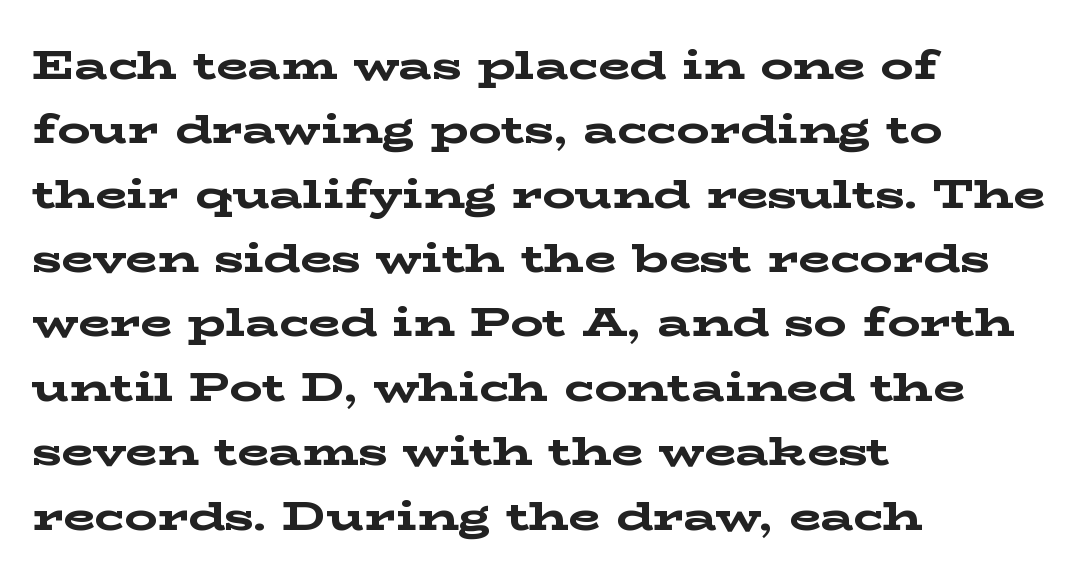
Lines of text with bare space underneath. Compared with typical paragraphs, the rows here are spaced about the same. Does extra space separate the letters? No, they use regular spacing. Each line starts at the same left margin while the right side varies.
